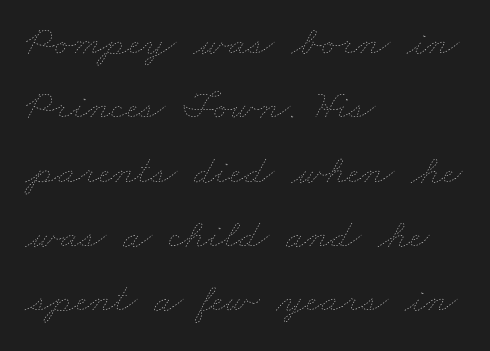
Compared with a centered layout, this one pins lines to the left instead. Nobody touched the tracking dial on this one. A bare baseline throughout the passage. Weight class: somewhere from thin through regular. The rows are spaced the way most documents space them.
